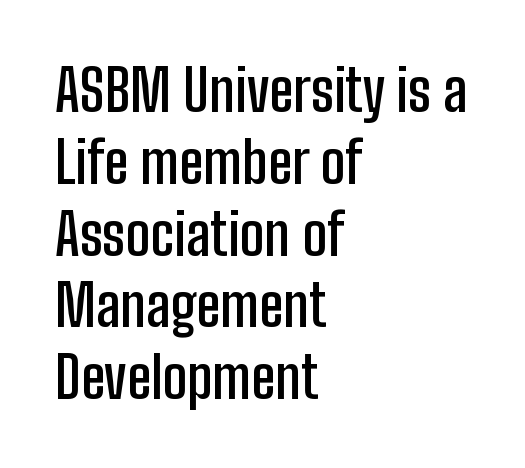
Q: Is the text bold? A: Semi-bold.
Q: Is the text italic (slanted)? A: No, it is upright.
Q: Is the typeface a serif or a sans-serif typeface? A: Sans-serif.
Q: Is the text underlined? A: No.
Q: How is the paragraph aligned? A: Left-aligned.
Q: Is the spacing between letters normal or unusually wide? A: Normal.
Q: Is the spacing between lines tight, normal or loose? A: Normal.
Q: Width (condensed, normal, or wide)? A: Condensed.
Q: Stroke contrast? A: Low.
Q: x-height? A: Medium.
Q: Monospaced? A: No.
